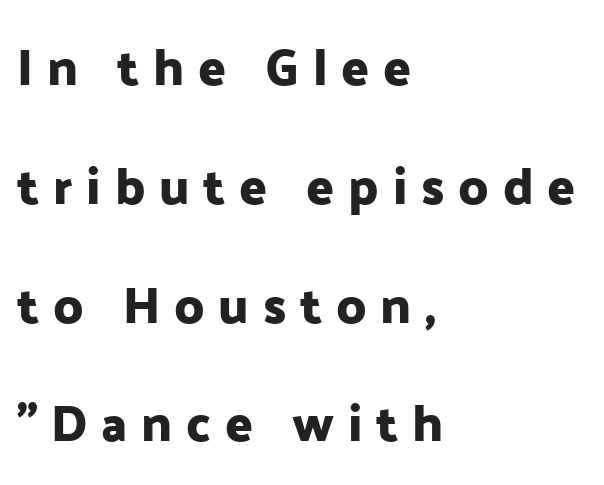
Q: Is the text italic (slanted)? A: No, it is upright.
Q: Is the typeface a serif or a sans-serif typeface? A: Sans-serif.
Q: Is the text underlined? A: No.
Q: How is the paragraph aligned? A: Left-aligned.
Q: Is the spacing between letters normal or unusually wide? A: Unusually wide.
Q: Is the spacing between lines tight, normal or loose? A: Loose.
Q: Width (condensed, normal, or wide)? A: Normal.
Q: Stroke contrast? A: Low.
Q: x-height? A: Medium.
Q: Monospaced? A: No.
